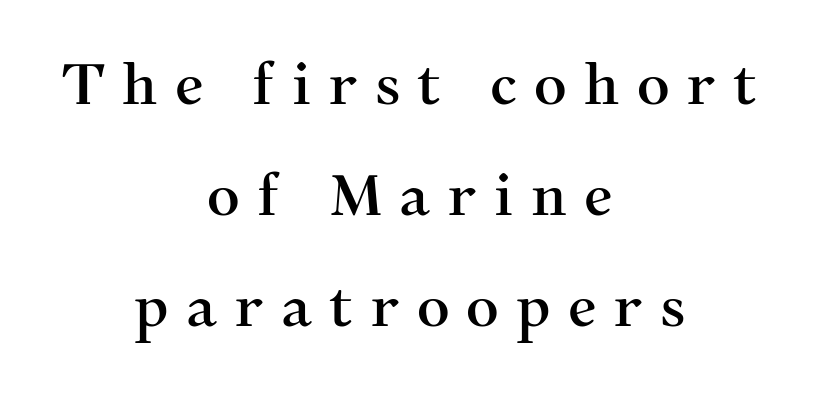
{"serif": "yes", "italic": "no", "width": "normal", "stroke_contrast": "medium", "x_height": "medium", "monospaced": "no", "underline": "no", "align": "center", "line_spacing": "loose", "line_spacing_ratio": 1.95, "letter_spacing": "wide", "letter_spacing_em": 0.3, "glyph_px": 57}
